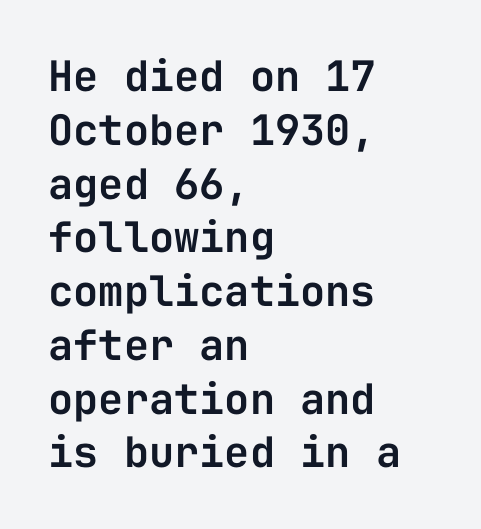
{"serif": "no", "italic": "no", "width": "normal", "stroke_contrast": "low", "x_height": "medium", "monospaced": "yes", "underline": "no", "align": "left", "line_spacing": "normal", "line_spacing_ratio": 1.28, "letter_spacing": "normal", "letter_spacing_em": 0.0, "glyph_px": 42}
